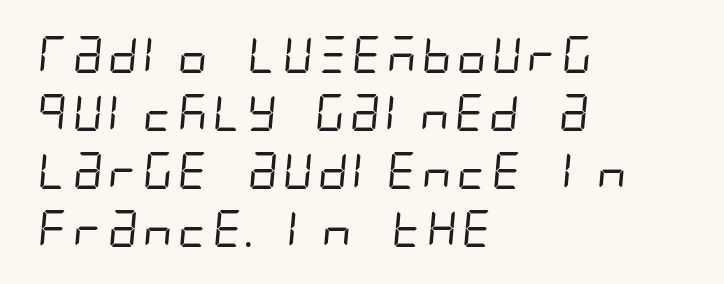
Q: Is the text bold? A: No.
Q: Is the typeface a serif or a sans-serif typeface? A: Sans-serif.
Q: Is the text underlined? A: No.
Q: How is the paragraph aligned? A: Left-aligned.
Q: Is the spacing between letters normal or unusually wide? A: Normal.
Q: Is the spacing between lines tight, normal or loose? A: Normal.
Q: Width (condensed, normal, or wide)? A: Condensed.
Q: Stroke contrast? A: Low.
Q: x-height? A: Large.
